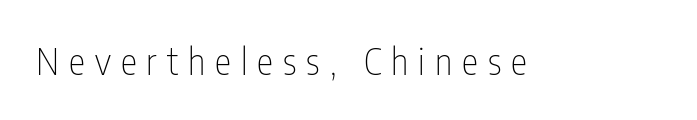
{"serif": "no", "italic": "no", "bold": "no", "weight": "thin", "width": "condensed", "stroke_contrast": "low", "x_height": "medium", "monospaced": "no", "underline": "no", "letter_spacing": "wide", "letter_spacing_em": 0.27, "glyph_px": 37}
